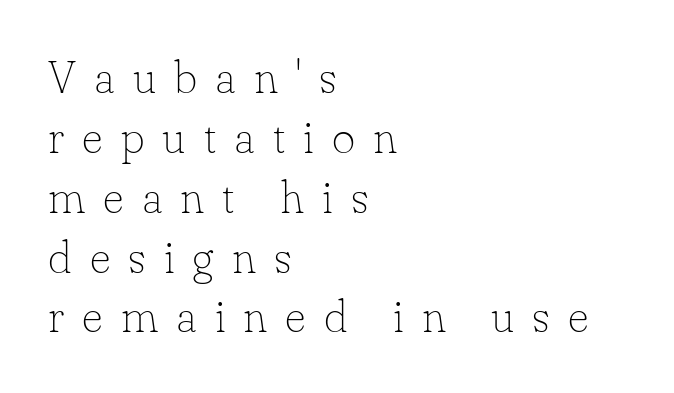
All the whitespace from short lines collects on the right. There is plenty of visible air inserted between adjacent glyphs. Weight: not bold — regular or lighter. The specimen omits any rule beneath the text block's lines. The text was rendered using a seriffed face with decorative stroke endings.
